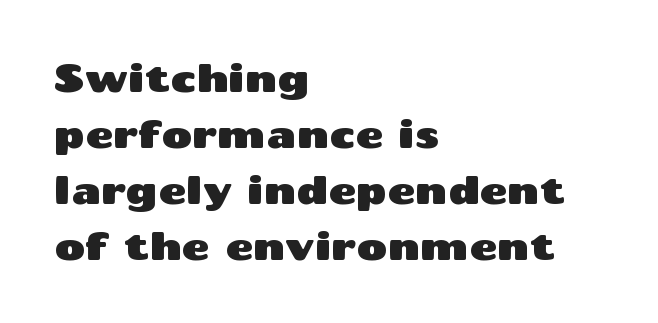
The image shows 38 px wide sans-serif type, upright; set left-aligned, normal line spacing (1.47x), normal letter spacing, not underlined; medium stroke contrast and a medium x-height.
